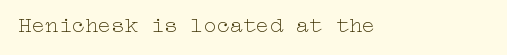
{"italic": "no", "bold": "no", "underline": "no", "letter_spacing": "normal", "letter_spacing_em": 0.0, "glyph_px": 22}
